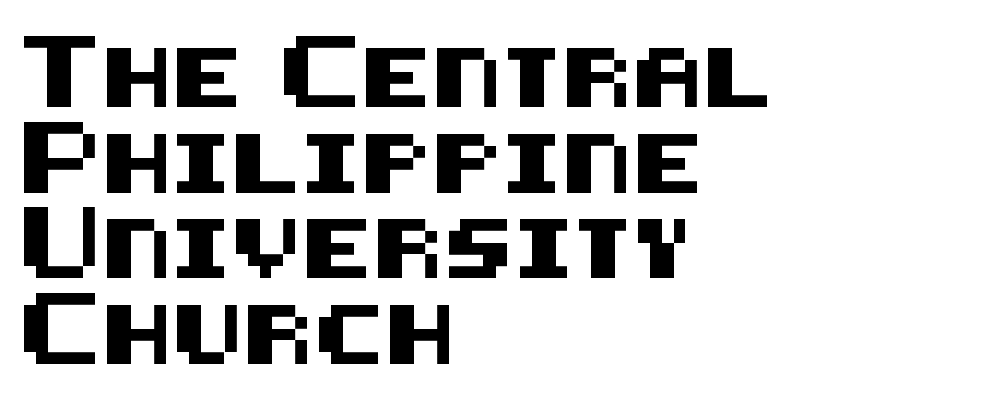
The image shows 59 px sans-serif type, upright; set left-aligned, normal line spacing (1.45x), normal letter spacing, not underlined; medium stroke contrast and a large x-height.
